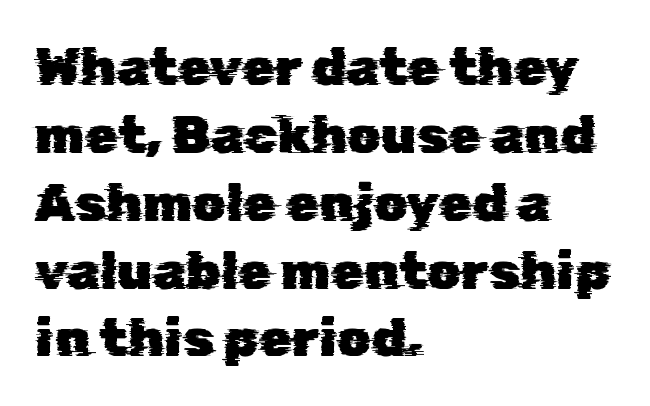
Type style note: lacks serifs. The letters advance in unequal steps, a hallmark of proportional type. Rule under the text: the space is simply empty. Observe the ordinary spacing: letters are neighbours, not strangers.
